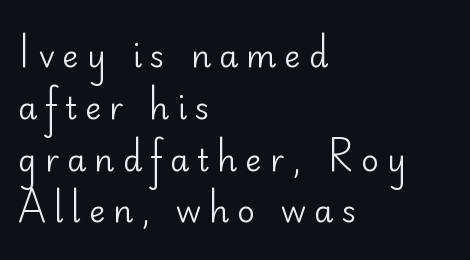
{"serif": "no", "italic": "no", "bold": "no", "weight": "regular", "width": "normal", "stroke_contrast": "low", "x_height": "small", "monospaced": "no", "underline": "no", "align": "left", "line_spacing": "normal", "line_spacing_ratio": 1.67, "letter_spacing": "wide", "letter_spacing_em": 0.26, "glyph_px": 31}
